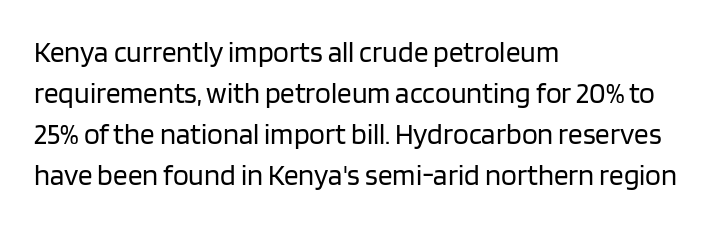
{"serif": "no", "italic": "no", "bold": "no", "weight": "regular", "width": "normal", "stroke_contrast": "low", "x_height": "large", "monospaced": "no", "underline": "no", "align": "left", "line_spacing": "normal", "line_spacing_ratio": 1.41, "letter_spacing": "normal", "letter_spacing_em": 0.0, "glyph_px": 29}
